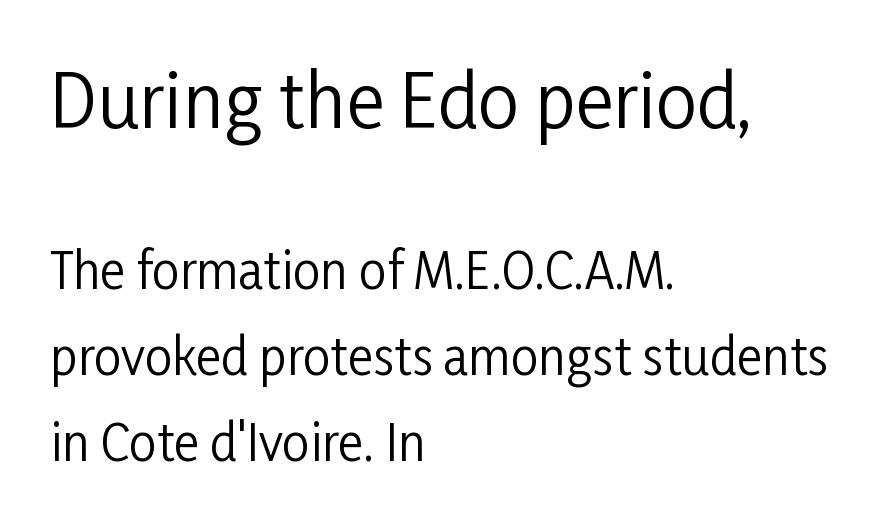
Observe the absence of serifs on each vertical stroke in this sample. Proportional: the letters do not fall into vertical columns. Vertical stems look standard width or narrower in stroke. Look at the tracking — it's just the regular setting, nothing added. The face used here appears at its bigger size in the upper chunk. Does the lettering tilt? It doesn't — this is upright.
